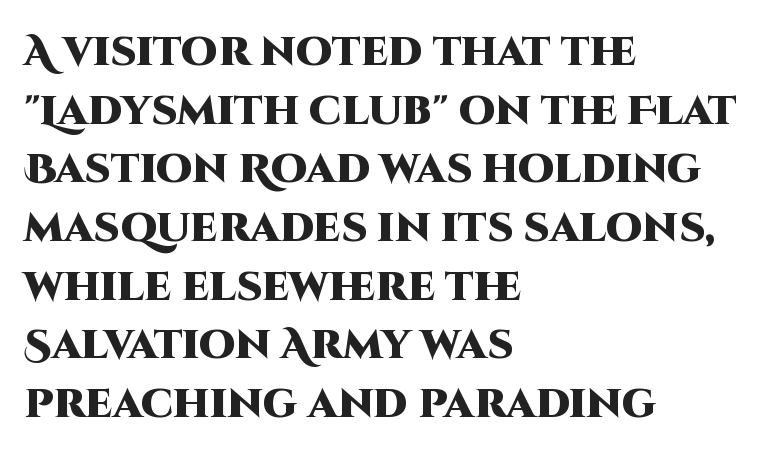
The passage is arranged the way most books set body copy — flush left. Proportional: the letters do not fall into vertical columns. Stroke terminals: plain, sans-serif. I'd describe the lettering as bold — thick and assertive. Students, observe: this is what conventionally led text looks like. The strip under each line holds only bare page.
